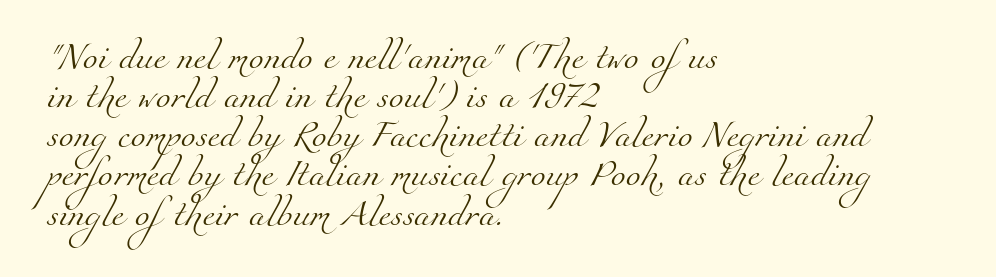
The image shows 27 px text type; set left-aligned, normal line spacing (1.45x), normal letter spacing, not underlined.
